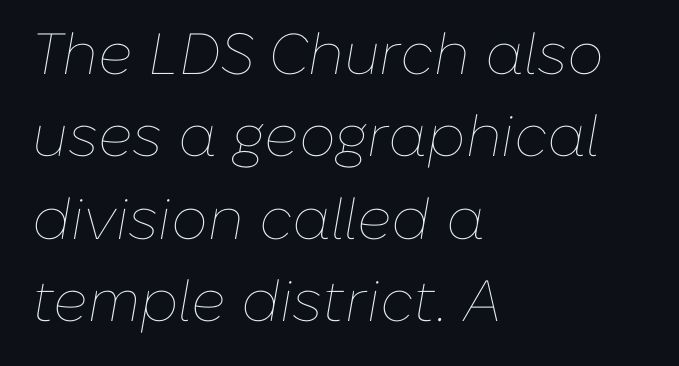
{"italic": "yes", "lean": "right", "slant_degrees": 10, "bold": "no", "weight": "thin", "width": "normal", "stroke_contrast": "low", "x_height": "medium", "monospaced": "no", "underline": "no", "align": "left", "line_spacing": "normal", "line_spacing_ratio": 1.42, "letter_spacing": "normal", "letter_spacing_em": 0.0, "glyph_px": 58}
